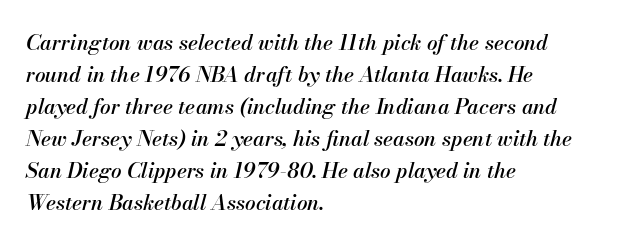
{"italic": "yes", "lean": "right", "slant_degrees": 13, "underline": "no", "align": "left", "line_spacing": "normal", "line_spacing_ratio": 1.52, "letter_spacing": "normal", "letter_spacing_em": 0.0, "glyph_px": 21}
